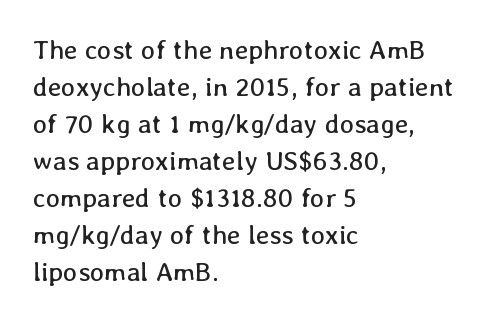
Reading down the block, your eye returns to a fixed left position each line. Tall strokes in this sample are plumb rather than angled. The rendering uses a moderate line-height, typical for paragraphs. This is not heavy type; no bold has been used. Any mark beneath the type? The region is blank. Each word holds together tightly as a unit, with standard inter-letter gaps.
